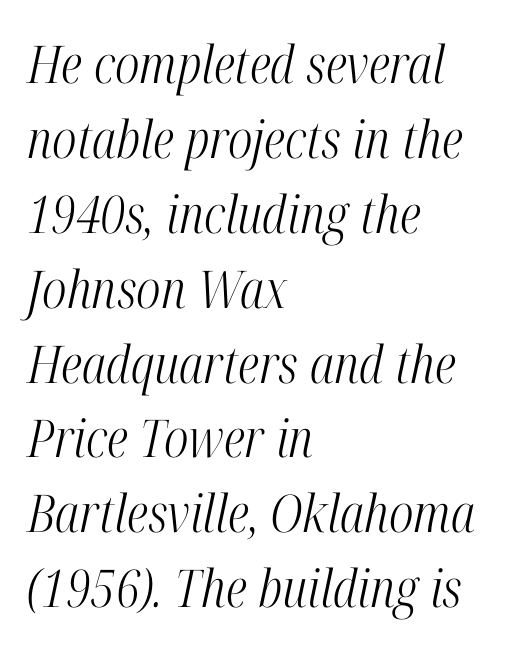
The image shows 52 px light, condensed serif type, italic (leaning right); set left-aligned, normal line spacing (1.44x), normal letter spacing, not underlined; high stroke contrast and a medium x-height.
